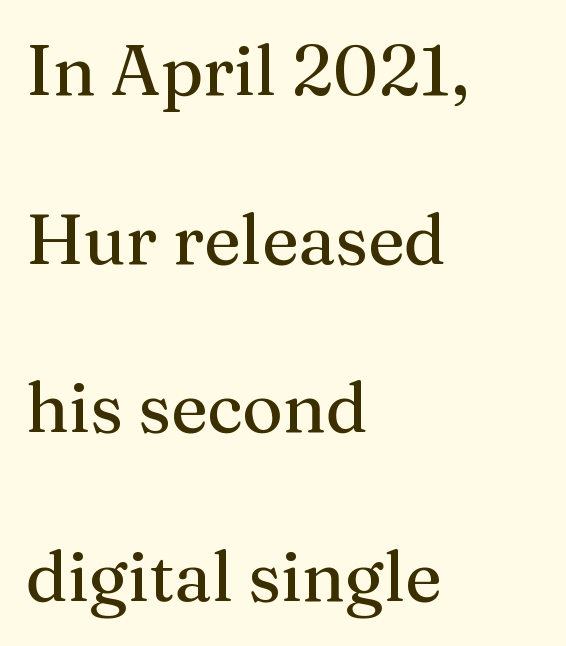
Q: Is the text italic (slanted)? A: No, it is upright.
Q: Is the typeface a serif or a sans-serif typeface? A: Serif.
Q: Is the text underlined? A: No.
Q: How is the paragraph aligned? A: Left-aligned.
Q: Is the spacing between letters normal or unusually wide? A: Normal.
Q: Is the spacing between lines tight, normal or loose? A: Loose.
Q: Width (condensed, normal, or wide)? A: Normal.
Q: Stroke contrast? A: Medium.
Q: x-height? A: Medium.
Q: Monospaced? A: No.
